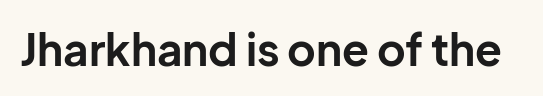
The image shows 44 px bold sans-serif type, upright; set normal letter spacing, not underlined; low stroke contrast and a medium x-height.
